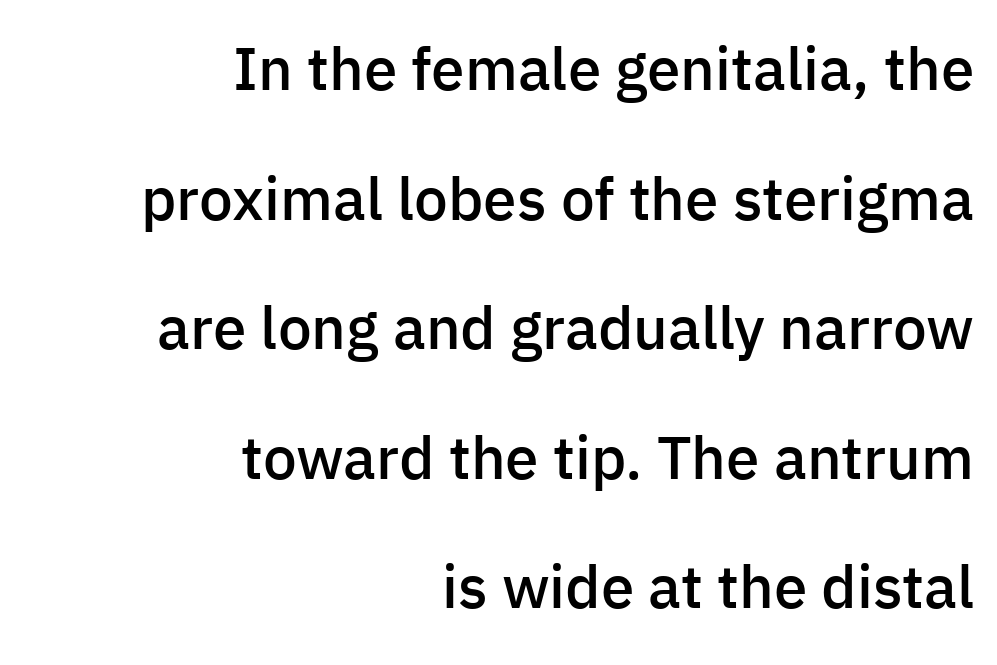
The image shows 60 px semibold sans-serif type, upright; set right-aligned, loose line spacing (2.16x), normal letter spacing, not underlined; low stroke contrast and a medium x-height.
